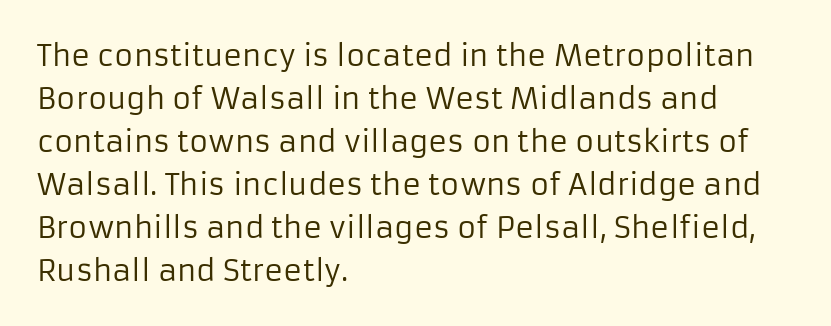
{"serif": "no", "italic": "no", "bold": "no", "weight": "regular", "width": "normal", "stroke_contrast": "low", "x_height": "medium", "monospaced": "no", "underline": "no", "align": "left", "line_spacing": "normal", "line_spacing_ratio": 1.48, "letter_spacing": "normal", "letter_spacing_em": 0.0, "glyph_px": 29}
